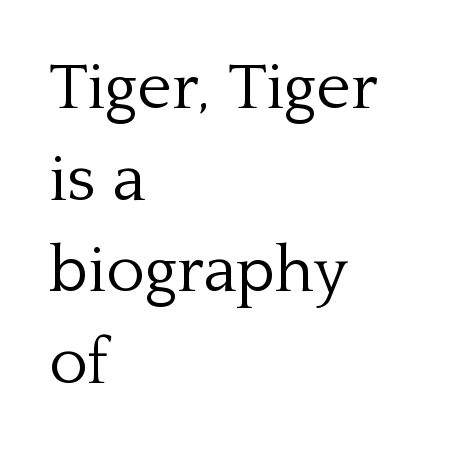
The line texture is even and compact thanks to regular tracking. The type family on display is of the serif kind. Weight: in the light-to-regular range. The typesetter chose a ragged-right arrangement here. The letters stand upright; this is a roman face. Words float on clear page, feet unadorned.
